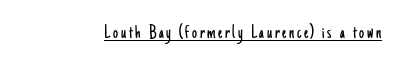
The image shows 20 px text type, upright; set underlined.
